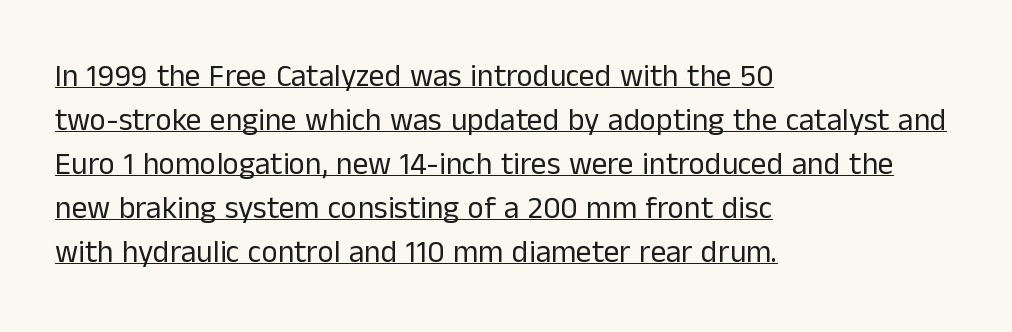
Q: Is the text bold? A: No.
Q: Is the text italic (slanted)? A: No, it is upright.
Q: Is the typeface a serif or a sans-serif typeface? A: Sans-serif.
Q: Is the text underlined? A: Yes.
Q: How is the paragraph aligned? A: Left-aligned.
Q: Is the spacing between letters normal or unusually wide? A: Normal.
Q: Is the spacing between lines tight, normal or loose? A: Normal.
Q: Width (condensed, normal, or wide)? A: Normal.
Q: Stroke contrast? A: Low.
Q: x-height? A: Medium.
Q: Monospaced? A: No.
